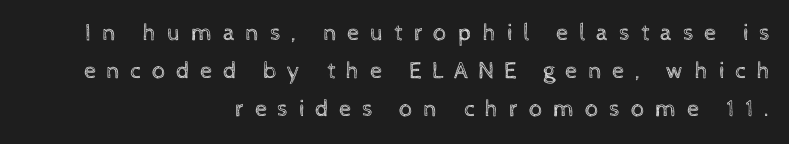
The image shows 24 px text type, upright; set right-aligned, normal line spacing (1.59x), unusually wide letter spacing (+0.44 em), not underlined.
